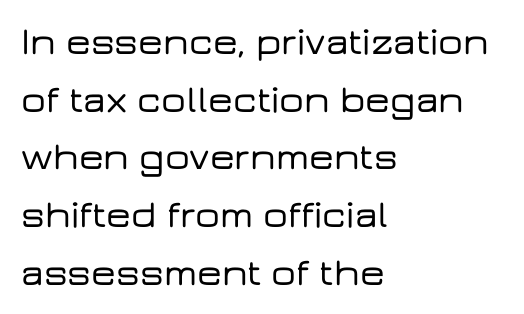
Quick note: underline off. Normally led — the rows are evenly, conventionally spaced. A typesetter would label this face a sans. Compared with typical body copy, the letter spacing here is the same. Every character sits straight up, as roman type does. A student would call this left alignment; a typographer would say flush left, rag right.
